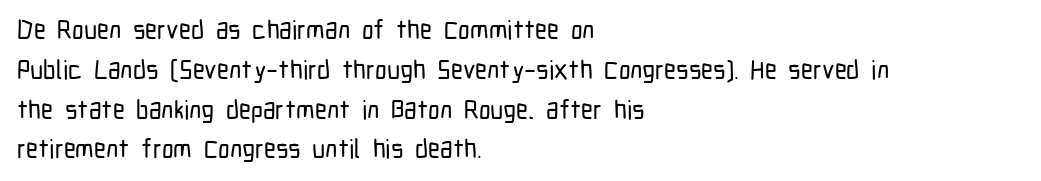
How would I describe the line gaps? Plain and ordinary. Does extra space separate the letters? No, they use regular spacing. These lines stack with their left ends in a neat column. Underlining? Definitely not there. Quick note: not italic, upright.
